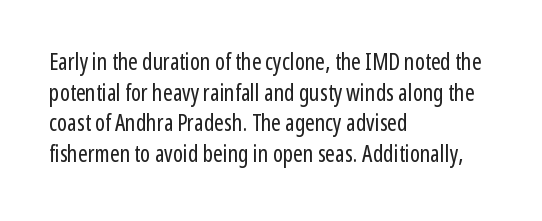
Vertical spacing — default. The text block is weighted toward the left margin, trailing off unevenly rightward. The baseline area is clear. These lines keep a tight, regular rhythm from letter to letter. No extra ink here — the face is not bold.
